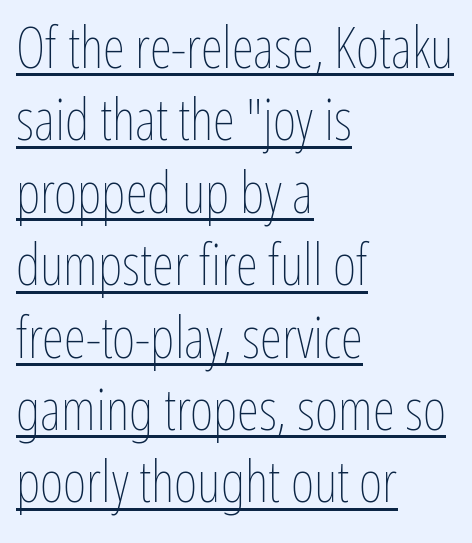
Q: Is the text bold? A: No.
Q: Is the text italic (slanted)? A: No, it is upright.
Q: Is the text underlined? A: Yes.
Q: How is the paragraph aligned? A: Left-aligned.
Q: Is the spacing between letters normal or unusually wide? A: Normal.
Q: Is the spacing between lines tight, normal or loose? A: Normal.
Q: Width (condensed, normal, or wide)? A: Condensed.
Q: Stroke contrast? A: Low.
Q: x-height? A: Medium.
Q: Monospaced? A: No.
